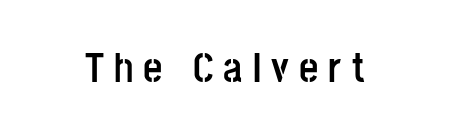
Between one letter and the next there's a generous, obvious gap. A clean baseline with only descenders dipping below it. Classification — sans serif. Varying glyph widths throughout — classic text-font behaviour. These lines were composed using upright roman letters. These lines carry a lot of weight — the face is fully bold.
